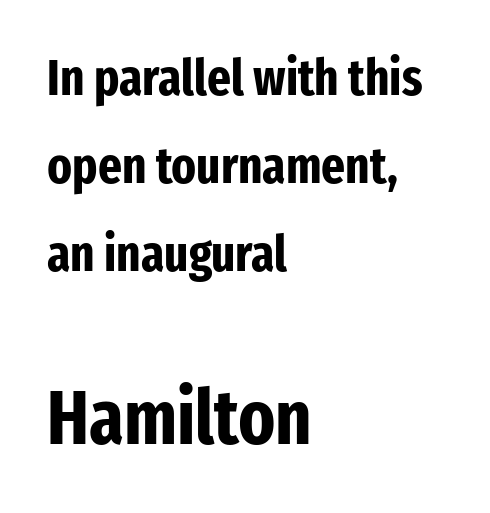
The image shows 76 px bold, condensed sans-serif type, upright; set left-aligned, line spacing 1.73x, normal letter spacing, not underlined; the second (bottom) block is 1.49x larger; low stroke contrast and a medium x-height.
